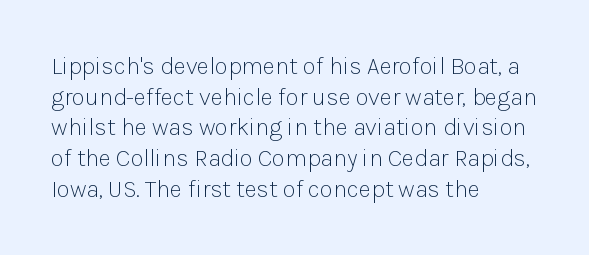
{"italic": "no", "bold": "no", "underline": "no", "align": "left", "line_spacing": "normal", "line_spacing_ratio": 1.28, "letter_spacing": "normal", "letter_spacing_em": 0.0, "glyph_px": 24}
